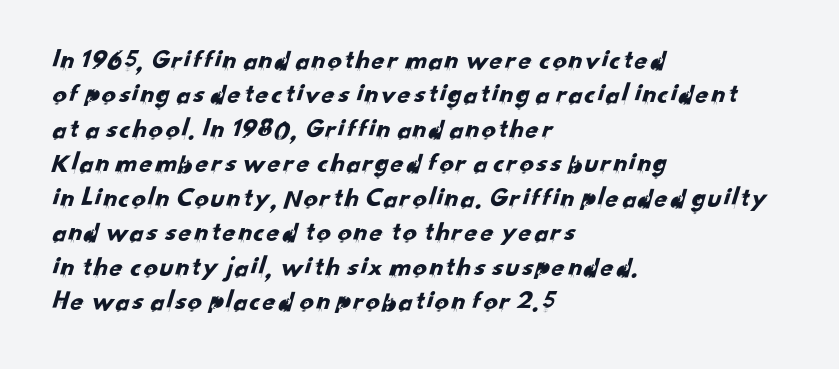
The lines in this sample share a left origin and differ only in where they stop. Tracking here is standard; glyphs follow each other at the usual distance. The zone under the glyphs is completely vacant. The glyphs in this specimen are sans serif. Proportional: the letters do not fall into vertical columns.
